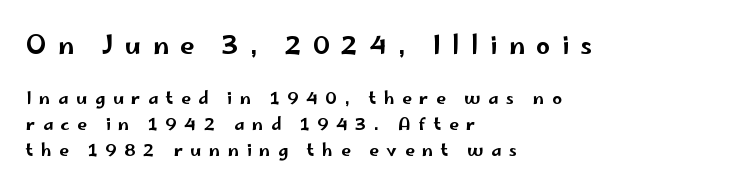
The image shows 25 px text type, upright; set left-aligned, normal line spacing (1.55x), unusually wide letter spacing (+0.45 em), not underlined; the first (top) block is 1.47x larger.
